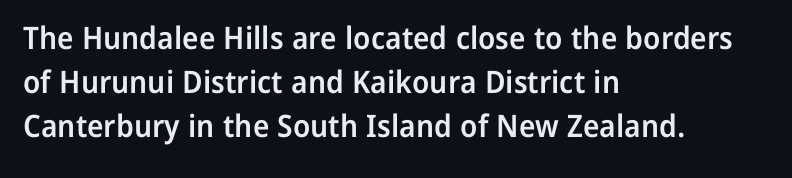
{"serif": "no", "italic": "no", "bold": "semi", "weight": "semibold", "width": "normal", "stroke_contrast": "low", "x_height": "medium", "monospaced": "no", "underline": "no", "align": "left", "line_spacing": "normal", "line_spacing_ratio": 1.42, "letter_spacing": "normal", "letter_spacing_em": 0.0, "glyph_px": 31}
